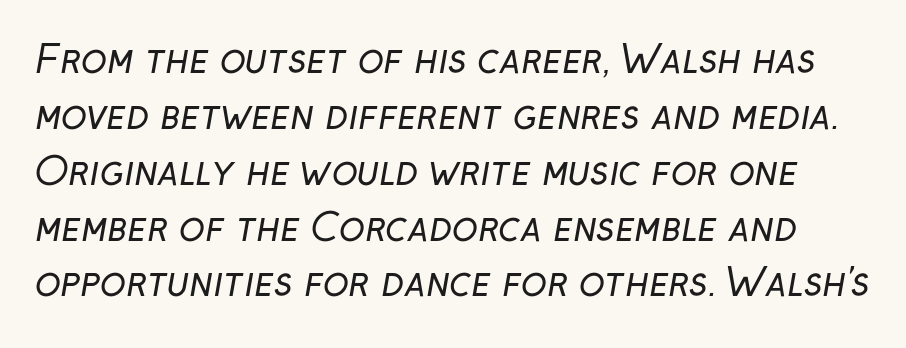
Q: Is the text bold? A: No.
Q: Is the typeface a serif or a sans-serif typeface? A: Sans-serif.
Q: Is the text underlined? A: No.
Q: Is the spacing between letters normal or unusually wide? A: Normal.
Q: Is the spacing between lines tight, normal or loose? A: Normal.
Q: Width (condensed, normal, or wide)? A: Normal.
Q: Stroke contrast? A: Low.
Q: x-height? A: Medium.
Q: Monospaced? A: No.
